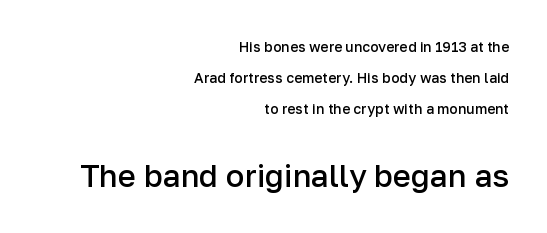
Underlining? Definitely not there. Words appear dense and cohesive because spacing is normal. Upright lettering throughout. The composition opens small and finishes big. The face used here is proportionally spaced, like ordinary book or web type. Stroke thickness is moderately raised; the sample reads as semibold.
